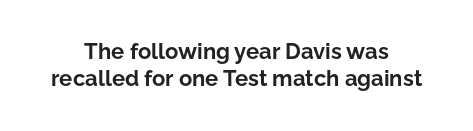
The image shows 22 px bold type, upright; set centered, line spacing 1.23x, normal letter spacing, not underlined.
